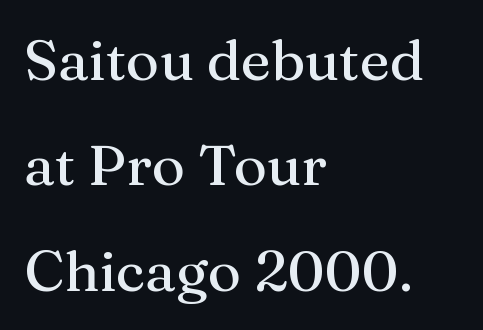
Q: Is the text italic (slanted)? A: No, it is upright.
Q: Is the typeface a serif or a sans-serif typeface? A: Serif.
Q: Is the text underlined? A: No.
Q: How is the paragraph aligned? A: Left-aligned.
Q: Is the spacing between letters normal or unusually wide? A: Normal.
Q: Width (condensed, normal, or wide)? A: Normal.
Q: Stroke contrast? A: Medium.
Q: x-height? A: Medium.
Q: Monospaced? A: No.
